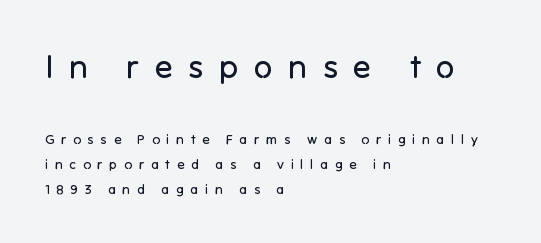
The image shows 33 px regular-weight sans-serif type, upright; set left-aligned, line spacing 1.78x, unusually wide letter spacing (+0.47 em), not underlined; the first (top) block is 2.36x larger; low stroke contrast and a medium x-height.
